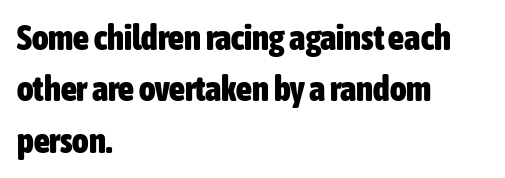
{"serif": "no", "italic": "no", "bold": "yes", "weight": "heavy", "width": "condensed", "stroke_contrast": "low", "x_height": "medium", "monospaced": "no", "underline": "no", "align": "left", "line_spacing": "normal", "line_spacing_ratio": 1.47, "letter_spacing": "normal", "letter_spacing_em": 0.0, "glyph_px": 35}
